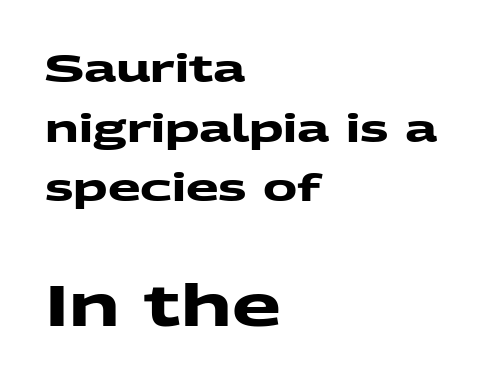
Q: Is the text bold? A: Yes.
Q: Is the typeface a serif or a sans-serif typeface? A: Sans-serif.
Q: Is the text underlined? A: No.
Q: How is the paragraph aligned? A: Left-aligned.
Q: Is the spacing between letters normal or unusually wide? A: Normal.
Q: Is the spacing between lines tight, normal or loose? A: Normal.
Q: Which block of text is set in a larger size, the first (top) or the second (bottom)? A: The second (bottom) one.
Q: Width (condensed, normal, or wide)? A: Wide.
Q: Stroke contrast? A: Medium.
Q: x-height? A: Medium.
Q: Monospaced? A: No.
